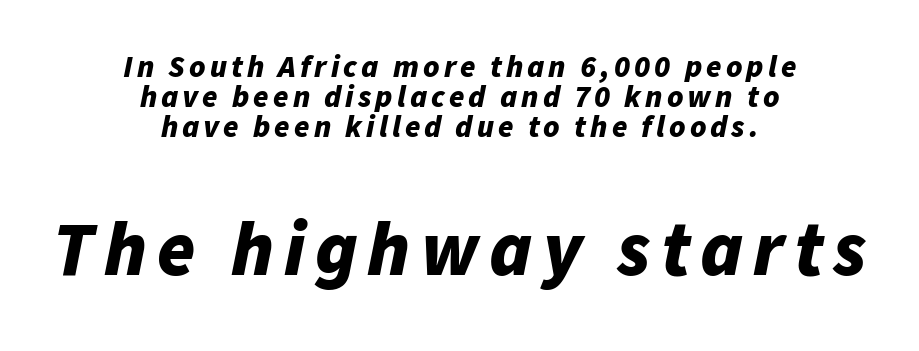
The image shows 77 px bold type, italic (leaning right); set centered, tight line spacing (0.96x), not underlined; the second (bottom) block is 2.48x larger; low stroke contrast and a medium x-height.
